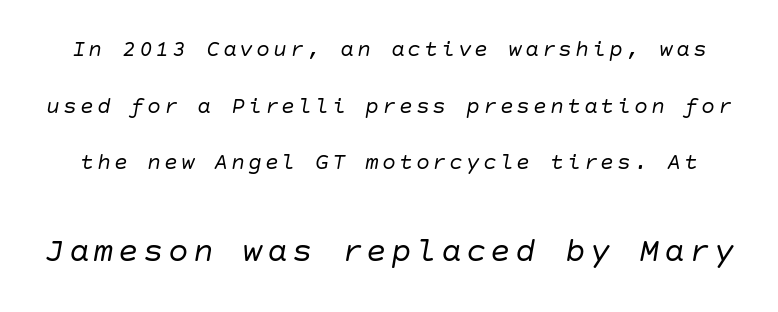
The string is rendered with underlining switched off. How would I describe the line gaps? Wide and relaxed. Stroke mass is kept to a normal reading level or below. The passage shown begins with its smaller block and ends with its larger one. Rendered with sloped, italic letterforms.
